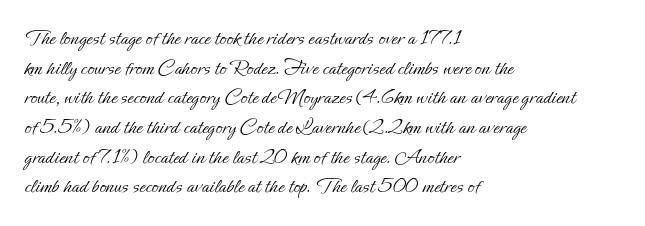
Unmarked baselines from the first word to the last. The designer left line spacing at the default. The rendering anchors every line to the left-hand side. The gaps between neighbouring characters are ordinary and unremarkable.
